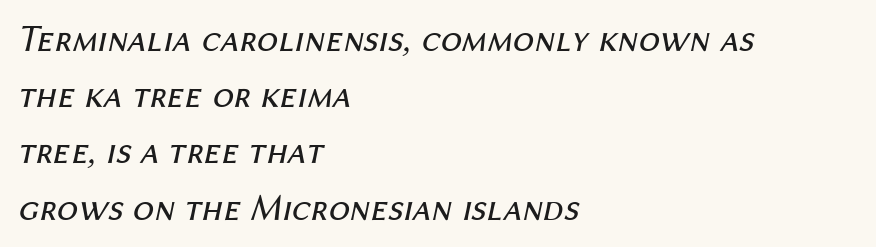
{"italic": "yes", "lean": "right", "slant_degrees": 12, "bold": "no", "weight": "regular", "width": "normal", "stroke_contrast": "medium", "x_height": "medium", "monospaced": "no", "underline": "no", "align": "left", "line_spacing": "normal", "line_spacing_ratio": 1.48, "letter_spacing": "normal", "letter_spacing_em": 0.0, "glyph_px": 38}
